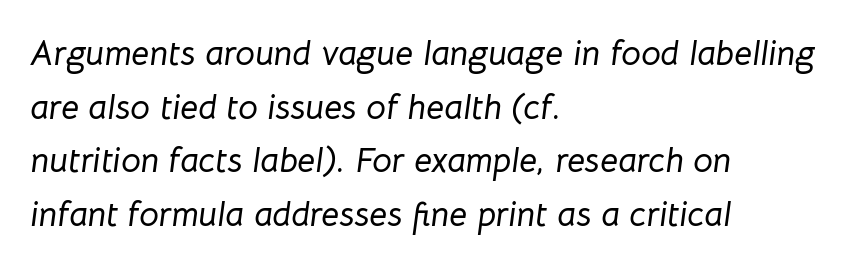
{"italic": "yes", "lean": "right", "slant_degrees": 8, "width": "normal", "stroke_contrast": "low", "x_height": "medium", "monospaced": "no", "underline": "no", "align": "left", "line_spacing": "normal", "line_spacing_ratio": 1.53, "letter_spacing": "normal", "letter_spacing_em": 0.0, "glyph_px": 35}
